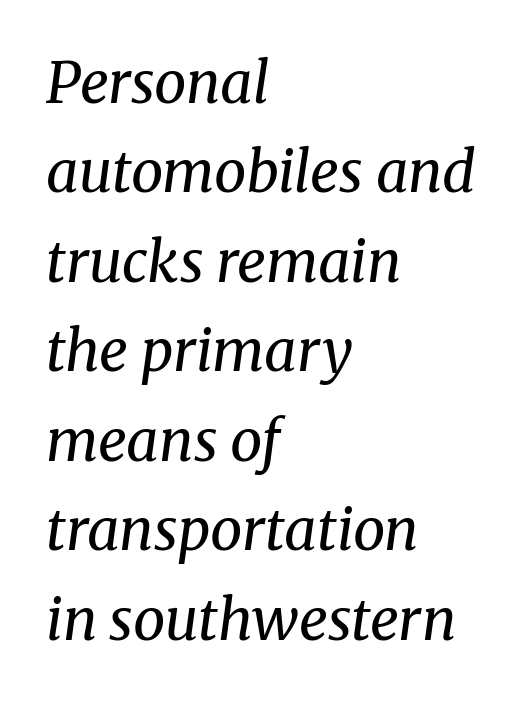
{"serif": "yes", "italic": "yes", "lean": "right", "slant_degrees": 8, "bold": "no", "weight": "regular", "width": "normal", "stroke_contrast": "medium", "x_height": "medium", "monospaced": "no", "underline": "no", "align": "left", "line_spacing": "normal", "line_spacing_ratio": 1.57, "letter_spacing": "normal", "letter_spacing_em": 0.0, "glyph_px": 57}
